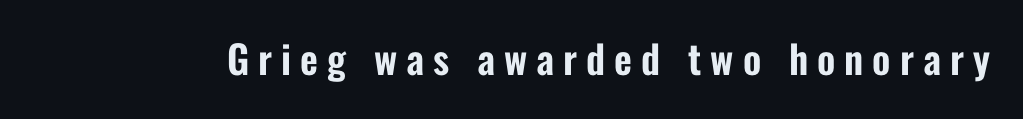
The image shows 39 px condensed sans-serif type, upright; set unusually wide letter spacing (+0.23 em), not underlined; low stroke contrast and a medium x-height.
